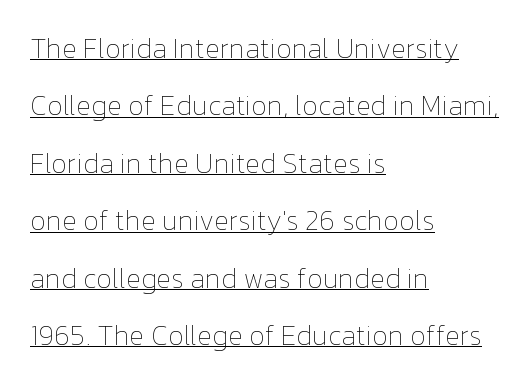
Q: Is the text bold? A: No.
Q: Is the text italic (slanted)? A: No, it is upright.
Q: Is the text underlined? A: Yes.
Q: How is the paragraph aligned? A: Left-aligned.
Q: Is the spacing between letters normal or unusually wide? A: Normal.
Q: Is the spacing between lines tight, normal or loose? A: Loose.
Q: Width (condensed, normal, or wide)? A: Normal.
Q: Stroke contrast? A: Low.
Q: x-height? A: Medium.
Q: Monospaced? A: No.
